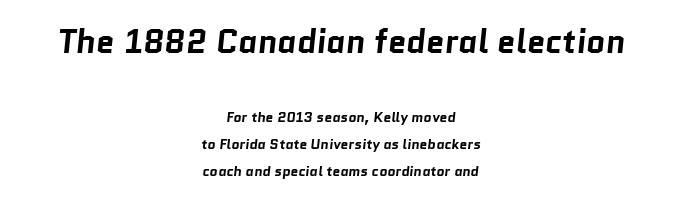
The image shows 33 px bold sans-serif type; set centered, loose line spacing (1.93x), normal letter spacing, not underlined; the first (top) block is 2.36x larger; low stroke contrast and a medium x-height.
